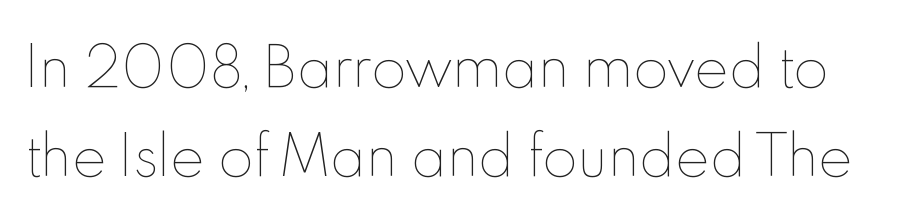
The tracking reads as untouched default to a designer's eye. No extra ink here — the face is not bold. Is this a fixed-width face? No — the glyphs have proportional, varying widths. If you drew a line through each stem, it would be perfectly vertical. Descenders are the only things crossing below the line.
